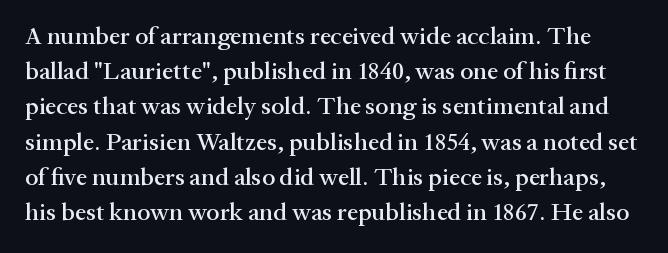
Q: Is the text italic (slanted)? A: No, it is upright.
Q: Is the text underlined? A: No.
Q: Is the spacing between letters normal or unusually wide? A: Normal.
Q: Is the spacing between lines tight, normal or loose? A: Normal.
